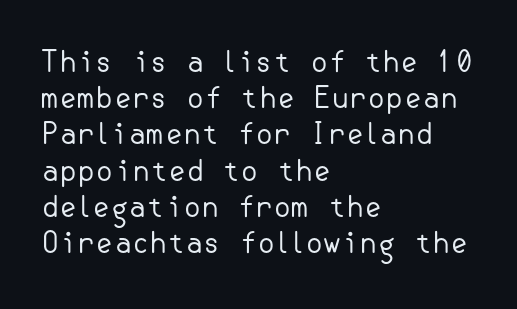
Q: Is the text bold? A: No.
Q: Is the text italic (slanted)? A: No, it is upright.
Q: Is the typeface a serif or a sans-serif typeface? A: Sans-serif.
Q: Is the text underlined? A: No.
Q: How is the paragraph aligned? A: Left-aligned.
Q: Is the spacing between letters normal or unusually wide? A: Normal.
Q: Is the spacing between lines tight, normal or loose? A: Normal.
Q: Width (condensed, normal, or wide)? A: Normal.
Q: Stroke contrast? A: Low.
Q: x-height? A: Small.
